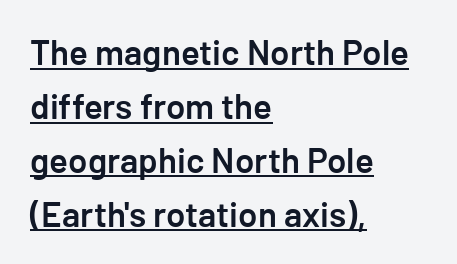
{"serif": "no", "italic": "no", "bold": "semi", "weight": "semibold", "width": "normal", "stroke_contrast": "low", "x_height": "medium", "underline": "yes", "align": "left", "line_spacing": "normal", "line_spacing_ratio": 1.54, "letter_spacing": "normal", "letter_spacing_em": 0.0, "glyph_px": 35}
